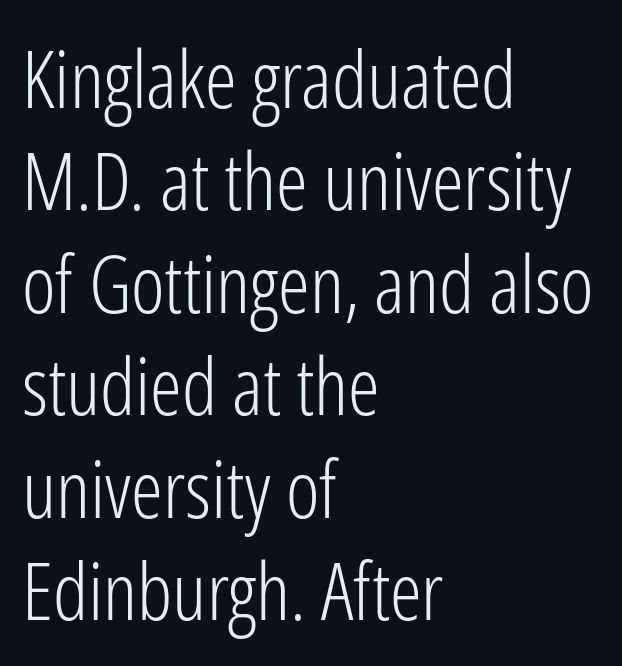
The image shows 80 px light, condensed sans-serif type, upright; set left-aligned, normal line spacing (1.28x), normal letter spacing, not underlined; low stroke contrast and a medium x-height.
